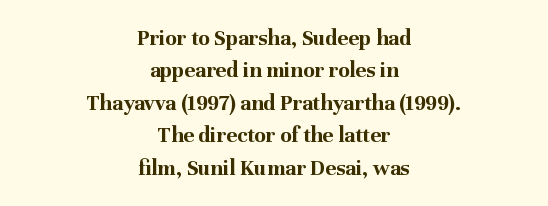
The image shows 23 px bold type, upright; set centered, normal line spacing (1.41x), normal letter spacing, not underlined.
